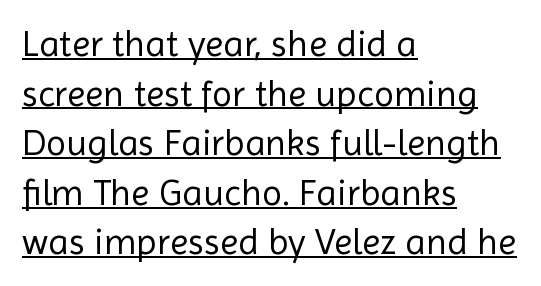
Q: Is the text bold? A: No.
Q: Is the text italic (slanted)? A: No, it is upright.
Q: Is the typeface a serif or a sans-serif typeface? A: Sans-serif.
Q: Is the text underlined? A: Yes.
Q: How is the paragraph aligned? A: Left-aligned.
Q: Is the spacing between letters normal or unusually wide? A: Normal.
Q: Is the spacing between lines tight, normal or loose? A: Normal.
Q: Width (condensed, normal, or wide)? A: Normal.
Q: x-height? A: Medium.
Q: Monospaced? A: No.
